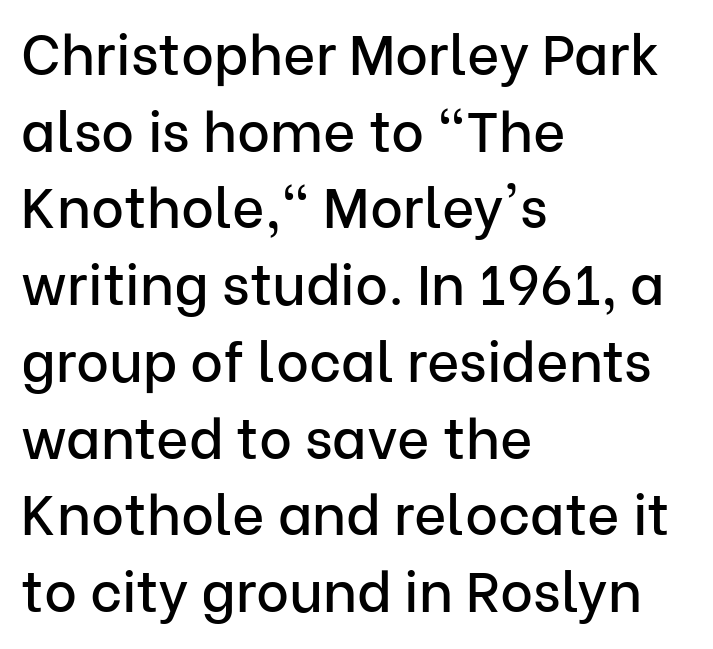
Q: Is the text italic (slanted)? A: No, it is upright.
Q: Is the typeface a serif or a sans-serif typeface? A: Sans-serif.
Q: Is the text underlined? A: No.
Q: How is the paragraph aligned? A: Left-aligned.
Q: Is the spacing between letters normal or unusually wide? A: Normal.
Q: Is the spacing between lines tight, normal or loose? A: Normal.
Q: Width (condensed, normal, or wide)? A: Normal.
Q: Stroke contrast? A: Low.
Q: x-height? A: Medium.
Q: Monospaced? A: No.
